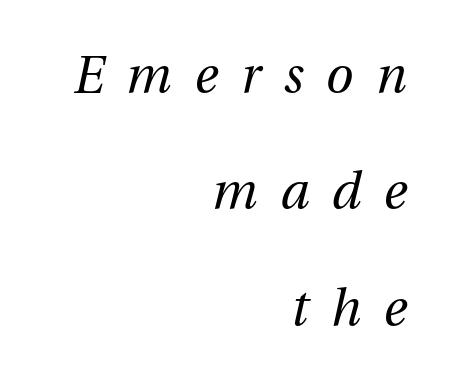
{"italic": "yes", "lean": "right", "slant_degrees": 13, "bold": "no", "weight": "regular", "width": "normal", "stroke_contrast": "medium", "x_height": "medium", "monospaced": "no", "underline": "no", "align": "right", "line_spacing": "loose", "line_spacing_ratio": 2.33, "letter_spacing": "wide", "letter_spacing_em": 0.46, "glyph_px": 50}
